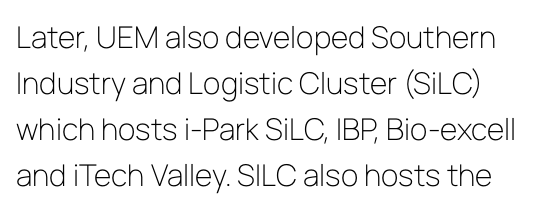
The image shows 30 px light sans-serif type, upright; set normal line spacing (1.53x), normal letter spacing, not underlined; low stroke contrast and a medium x-height.
